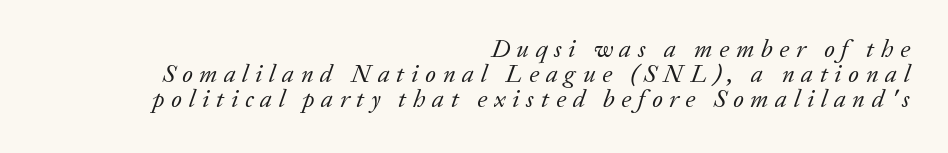
Q: Is the text bold? A: No.
Q: Is the text italic (slanted)? A: Yes, it leans right by about 20 degrees.
Q: Is the text underlined? A: No.
Q: How is the paragraph aligned? A: Right-aligned.
Q: Is the spacing between letters normal or unusually wide? A: Unusually wide.
Q: Is the spacing between lines tight, normal or loose? A: Tight.
